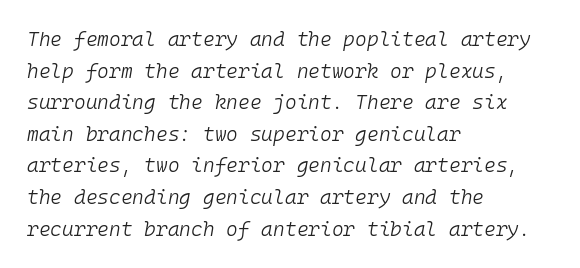
Q: Is the text bold? A: No.
Q: Is the text italic (slanted)? A: Yes, it leans right by about 10 degrees.
Q: Is the text underlined? A: No.
Q: How is the paragraph aligned? A: Left-aligned.
Q: Is the spacing between letters normal or unusually wide? A: Normal.
Q: Is the spacing between lines tight, normal or loose? A: Normal.
